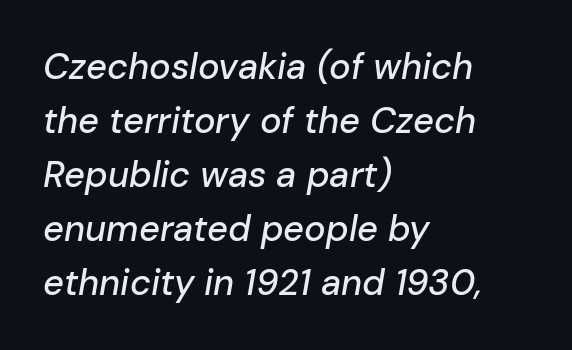
{"italic": "yes", "lean": "right", "slant_degrees": 10, "width": "normal", "stroke_contrast": "low", "x_height": "medium", "monospaced": "no", "underline": "no", "align": "left", "line_spacing": "normal", "line_spacing_ratio": 1.5, "letter_spacing": "normal", "letter_spacing_em": 0.0, "glyph_px": 36}
